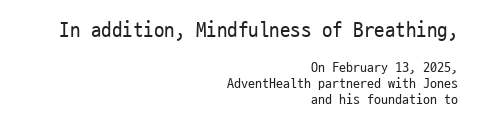
The image shows 21 px text type, upright; set right-aligned, tight line spacing (1.15x), normal letter spacing, not underlined; the first (top) block is 1.5x larger.
